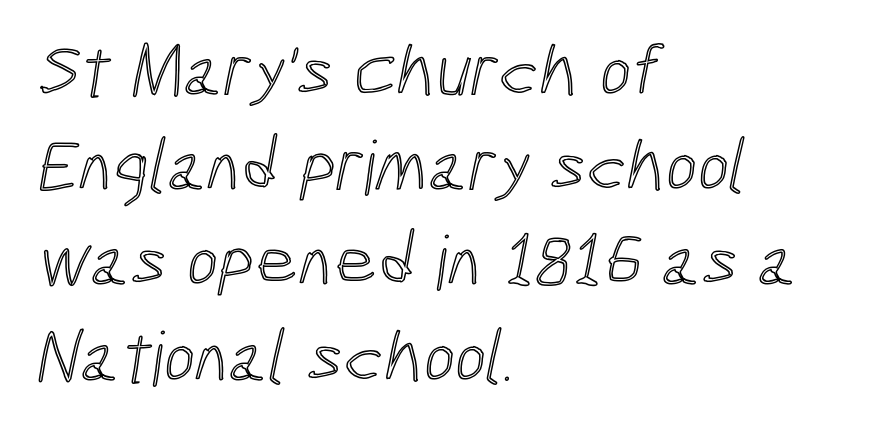
Q: Is the text underlined? A: No.
Q: How is the paragraph aligned? A: Left-aligned.
Q: Is the spacing between letters normal or unusually wide? A: Normal.
Q: Is the spacing between lines tight, normal or loose? A: Normal.
Q: Width (condensed, normal, or wide)? A: Condensed.
Q: x-height? A: Medium.
Q: Monospaced? A: No.
